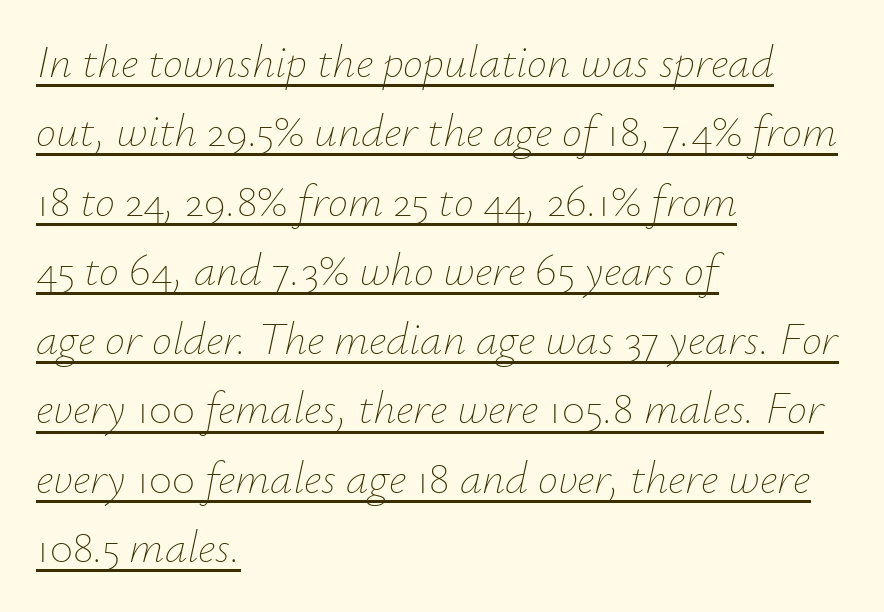
The tracking reads as untouched default to a designer's eye. The passage shown is underscored from start to finish. Leading: standard. Typeset ragged right — the left edge is the straight one. The face used here has a pronounced slope to its letters.
